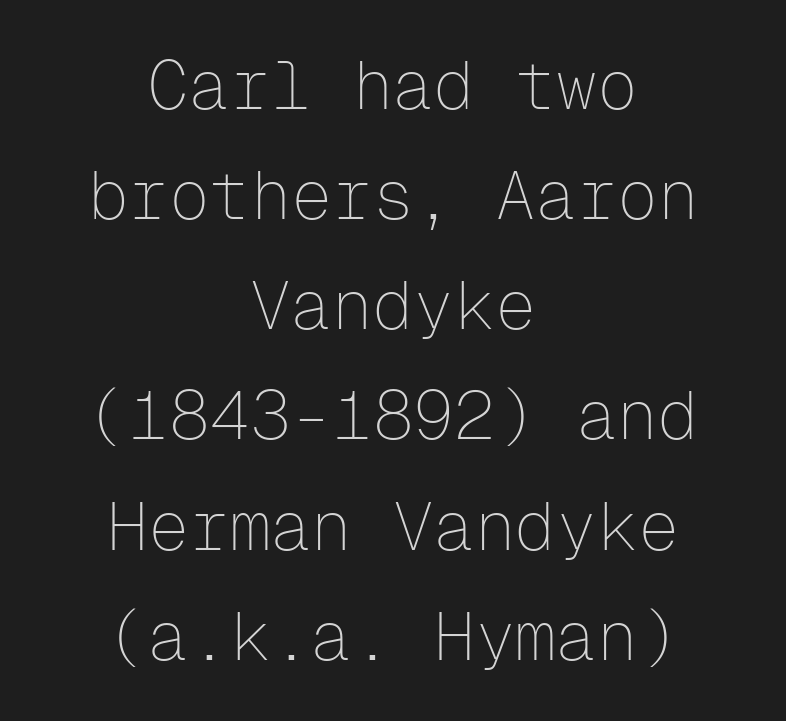
Q: Is the text bold? A: No.
Q: Is the text italic (slanted)? A: No, it is upright.
Q: Is the typeface a serif or a sans-serif typeface? A: Sans-serif.
Q: Is the text underlined? A: No.
Q: How is the paragraph aligned? A: Centered.
Q: Is the spacing between letters normal or unusually wide? A: Normal.
Q: Is the spacing between lines tight, normal or loose? A: Normal.
Q: Width (condensed, normal, or wide)? A: Normal.
Q: Stroke contrast? A: Low.
Q: x-height? A: Medium.
Q: Monospaced? A: Yes.
